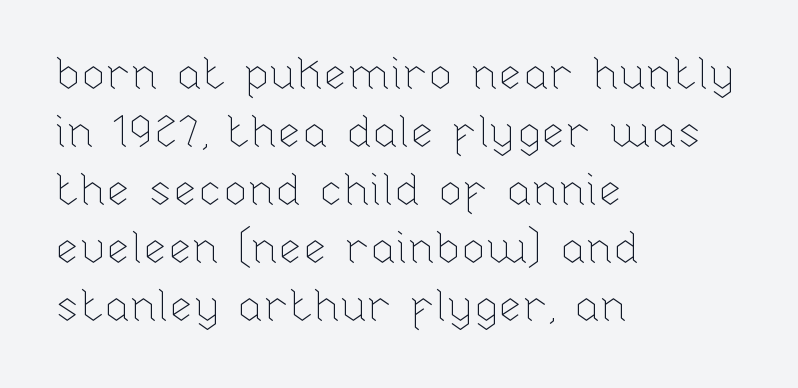
Varying glyph widths throughout — classic text-font behaviour. The strokes are not fattened; the text isn't bold. Honestly, there is no underline to notice here at all. No italicization has been applied; the sample stays upright.
